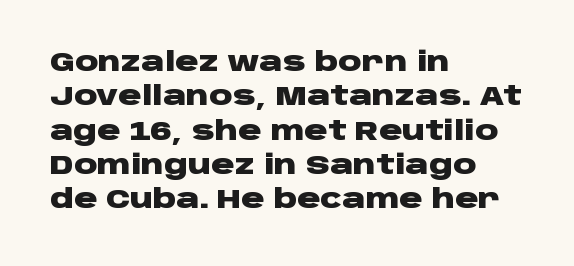
Words appear dense and cohesive because spacing is normal. Typeset ragged right — the left edge is the straight one. This sample keeps an unexceptional amount of space between lines. A clean baseline with only descenders dipping below it. Notice how thick the strokes are: this is what a full bold looks like. This is the regular roman posture of the typeface.
